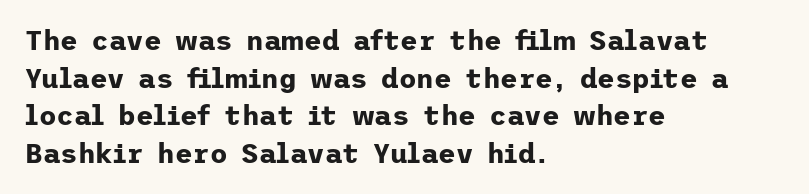
The image shows 27 px bold type, upright; set left-aligned, normal line spacing (1.39x), normal letter spacing, not underlined.
